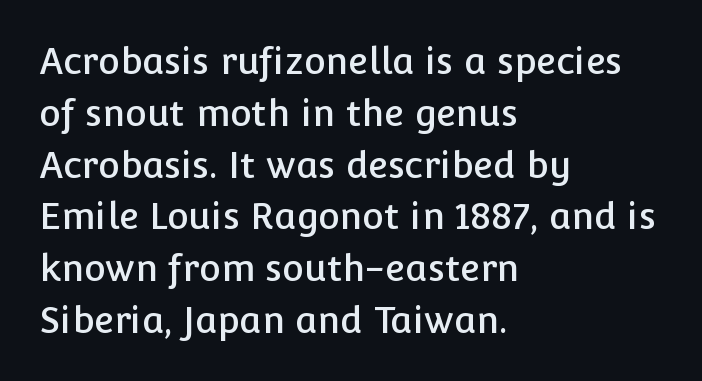
Q: Is the text italic (slanted)? A: No, it is upright.
Q: Is the typeface a serif or a sans-serif typeface? A: Sans-serif.
Q: Is the text underlined? A: No.
Q: How is the paragraph aligned? A: Left-aligned.
Q: Is the spacing between letters normal or unusually wide? A: Normal.
Q: Is the spacing between lines tight, normal or loose? A: Normal.
Q: Width (condensed, normal, or wide)? A: Normal.
Q: Stroke contrast? A: Low.
Q: x-height? A: Medium.
Q: Monospaced? A: No.
